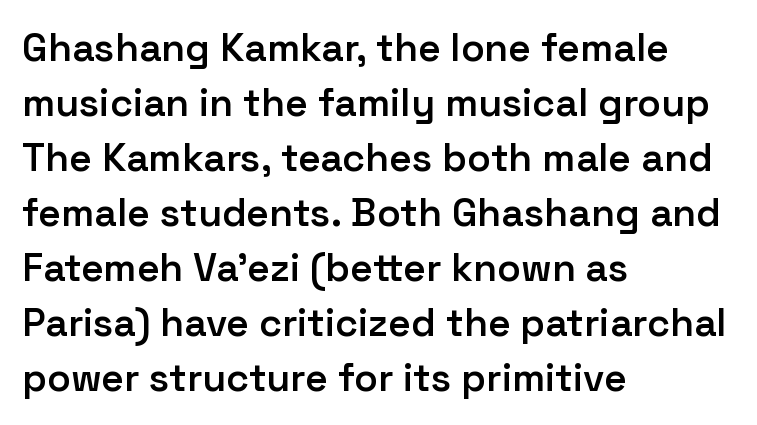
Type style note: lacks serifs. Tracking value appears to be zero — textbook default spacing. This is the regular roman posture of the typeface. Here the designer chose a conventional face with non-uniform glyph widths. Is there much room between lines? A standard amount, neither cramped nor airy. Every letter is mildly thick-stroked: semibold rather than bold.
